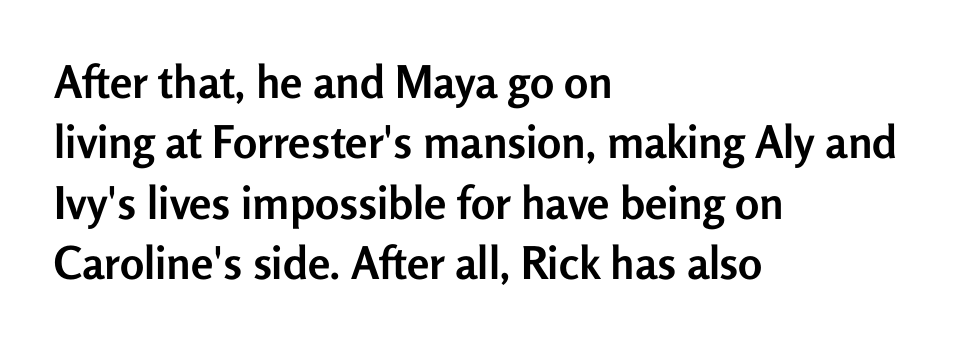
All the whitespace from short lines collects on the right. This sample has the flowing, uneven cadence of proportional lettering. Compared with an ordinary text face, these strokes are far heavier — a full bold. What stands out about the letter spacing? Nothing — it is the standard amount.
